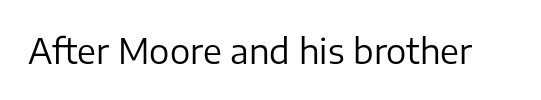
The image shows 34 px regular-weight sans-serif type, upright; set normal letter spacing, not underlined; low stroke contrast and a medium x-height.
